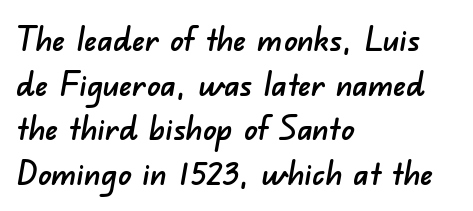
A sans-serif font was chosen for this passage. A typesetter would call this zero additional tracking. Regular leading. Glance below the letters and you will spot only blank space. The setting favours the left margin, as ordinary paragraphs usually do.
